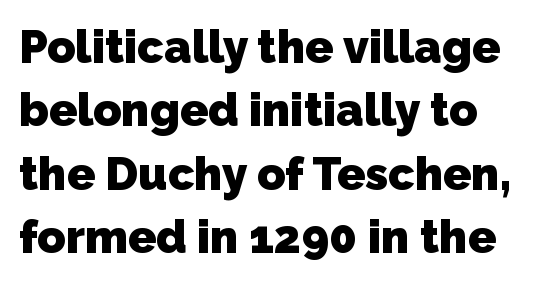
Typographic density is high because the face is bold. This sample has the flowing, uneven cadence of proportional lettering. Check the space under the baseline: it is left empty. Is this a sans? Yes — the strokes have no serifs.
